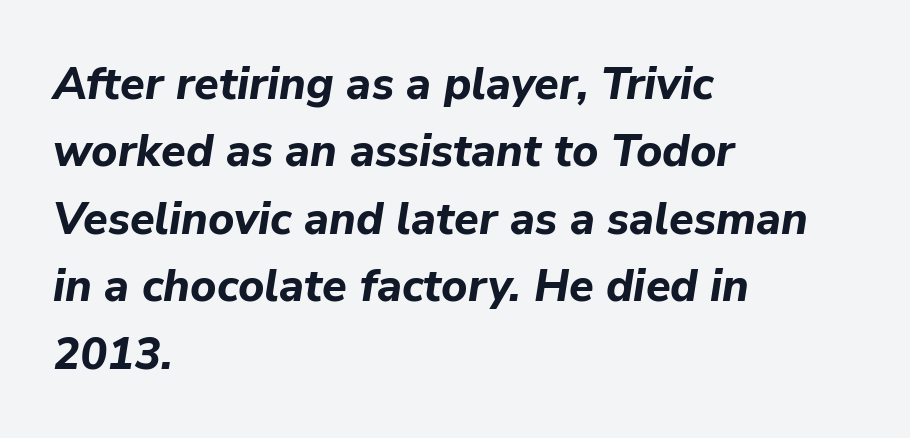
The image shows 45 px bold type, italic (leaning right); set left-aligned, normal line spacing (1.5x), normal letter spacing, not underlined; low stroke contrast and a medium x-height.
